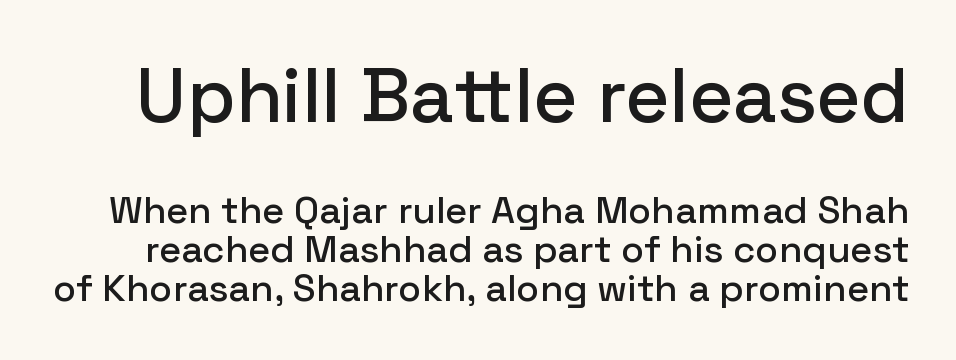
Q: Is the text italic (slanted)? A: No, it is upright.
Q: Is the typeface a serif or a sans-serif typeface? A: Sans-serif.
Q: Is the text underlined? A: No.
Q: Is the spacing between letters normal or unusually wide? A: Normal.
Q: Is the spacing between lines tight, normal or loose? A: Tight.
Q: Which block of text is set in a larger size, the first (top) or the second (bottom)? A: The first (top) one.
Q: Width (condensed, normal, or wide)? A: Normal.
Q: Stroke contrast? A: Low.
Q: x-height? A: Medium.
Q: Monospaced? A: No.
